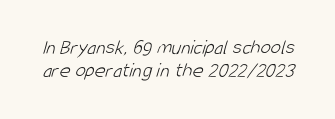
What stands out about the letter spacing? Nothing — it is the standard amount. Each new line begins almost immediately beneath the previous one. The gap between lines stays unmarked. The weight would be labelled regular, book, light, or lighter still.
